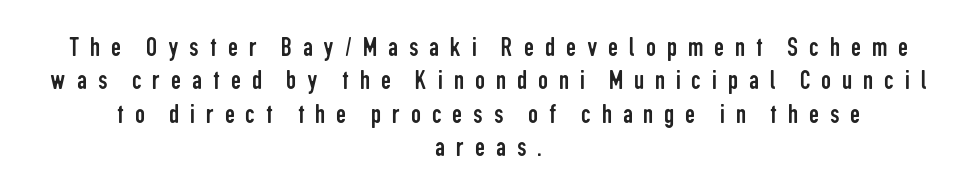
Q: Is the text bold? A: No.
Q: Is the text italic (slanted)? A: No, it is upright.
Q: Is the typeface a serif or a sans-serif typeface? A: Sans-serif.
Q: Is the text underlined? A: No.
Q: How is the paragraph aligned? A: Centered.
Q: Is the spacing between letters normal or unusually wide? A: Unusually wide.
Q: Width (condensed, normal, or wide)? A: Condensed.
Q: Stroke contrast? A: Low.
Q: x-height? A: Medium.
Q: Monospaced? A: No.
